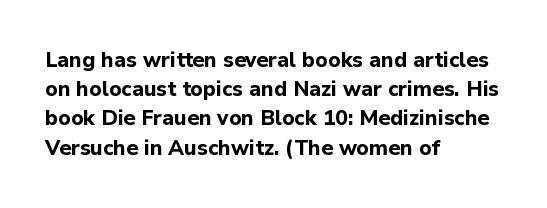
{"italic": "no", "bold": "yes", "underline": "no", "align": "left", "line_spacing": "normal", "line_spacing_ratio": 1.39, "letter_spacing": "normal", "letter_spacing_em": 0.0, "glyph_px": 21}
